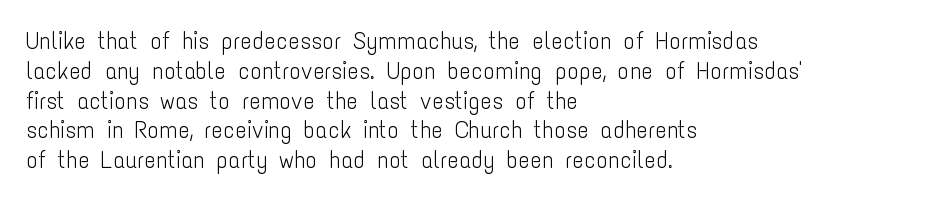
{"italic": "no", "bold": "no", "underline": "no", "align": "left", "line_spacing_ratio": 1.24, "letter_spacing": "normal", "letter_spacing_em": 0.0, "glyph_px": 24}
